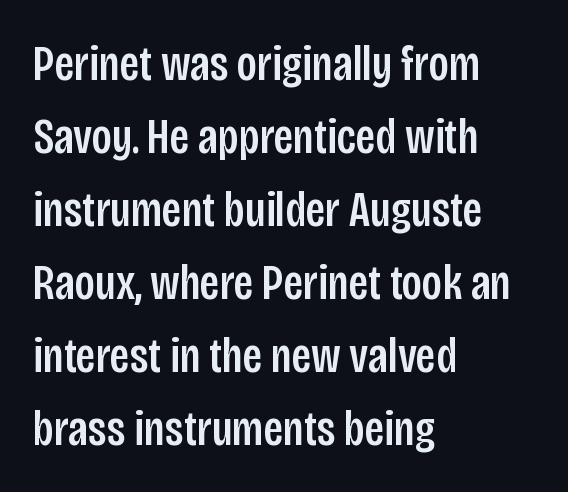
The letters advance in unequal steps, a hallmark of proportional type. Beneath every word, the page is bare. Posture: straight, roman, zero tilt. Between one letter and the next there's only the usual sliver of space. This sample uses a sans-serif face.
